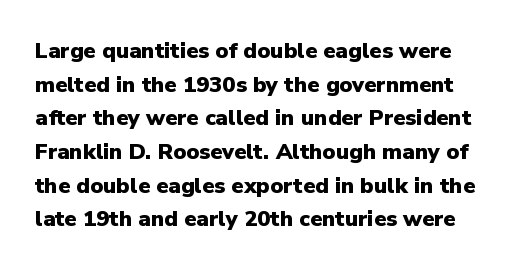
Posture: upright roman. Whoever set this chose a conventional vertical rhythm. Between one letter and the next there's only the usual sliver of space. A clean baseline with only descenders dipping below it.
